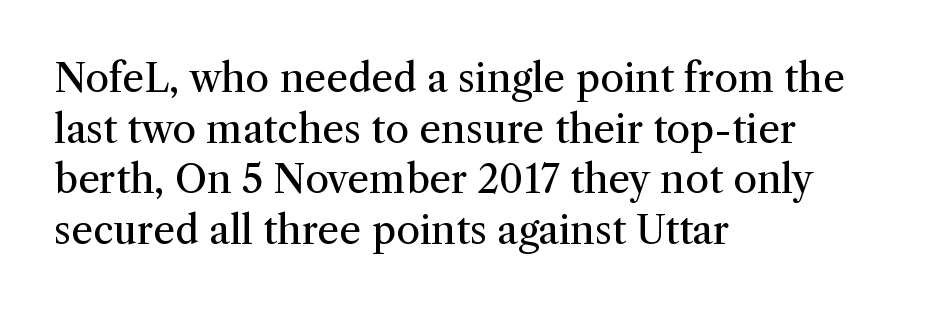
No extra ink here — the face is not bold. Unlike a clean sans, this face finishes its strokes with serifs. Do the characters align in a grid? No, the font is proportional. Does the leading feel generous? No, just average.
